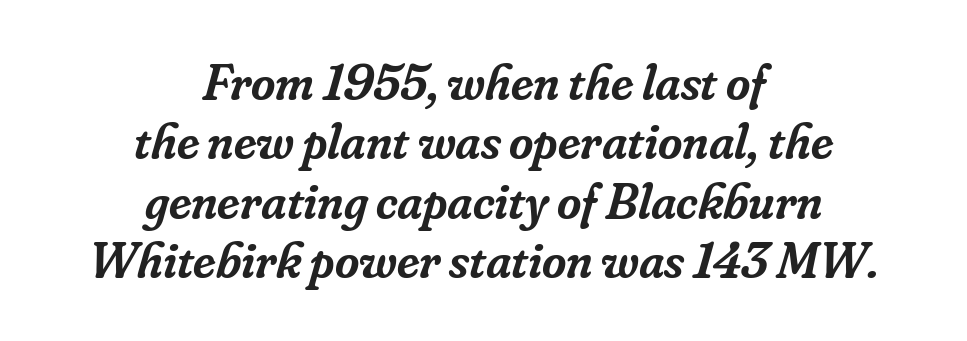
The image shows 52 px semibold serif type, italic (leaning right); set centered, tight line spacing (1.14x), normal letter spacing, not underlined; low stroke contrast and a small x-height.
